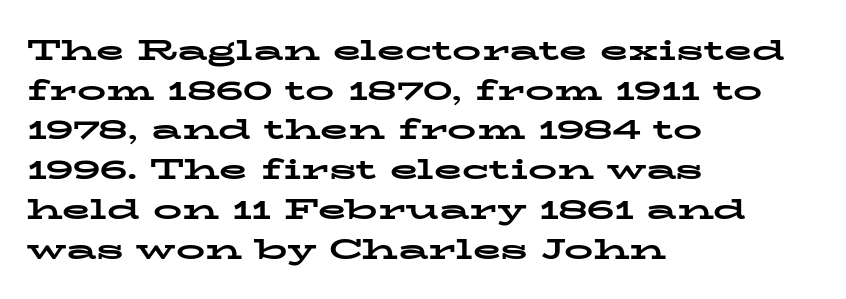
The image shows 29 px bold, wide serif type, upright; set left-aligned, normal line spacing (1.37x), normal letter spacing, not underlined; low stroke contrast and a medium x-height.
